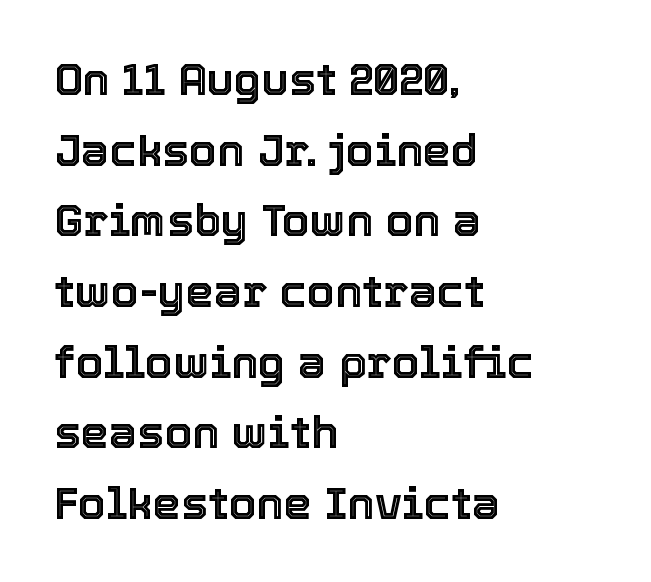
{"italic": "no", "width": "normal", "x_height": "medium", "monospaced": "no", "underline": "no", "align": "left", "line_spacing": "normal", "line_spacing_ratio": 1.57, "letter_spacing": "normal", "letter_spacing_em": 0.0, "glyph_px": 45}
